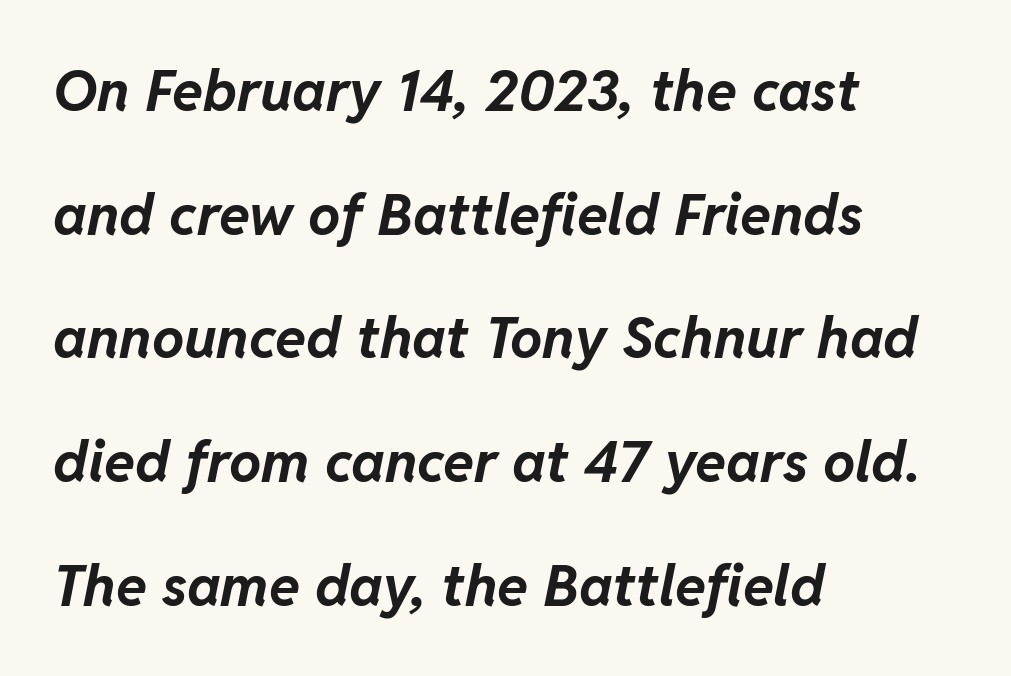
{"italic": "yes", "lean": "right", "slant_degrees": 11, "bold": "yes", "weight": "bold", "width": "normal", "stroke_contrast": "low", "x_height": "medium", "monospaced": "no", "underline": "no", "align": "left", "line_spacing": "loose", "line_spacing_ratio": 2.17, "letter_spacing": "normal", "letter_spacing_em": 0.0, "glyph_px": 57}
